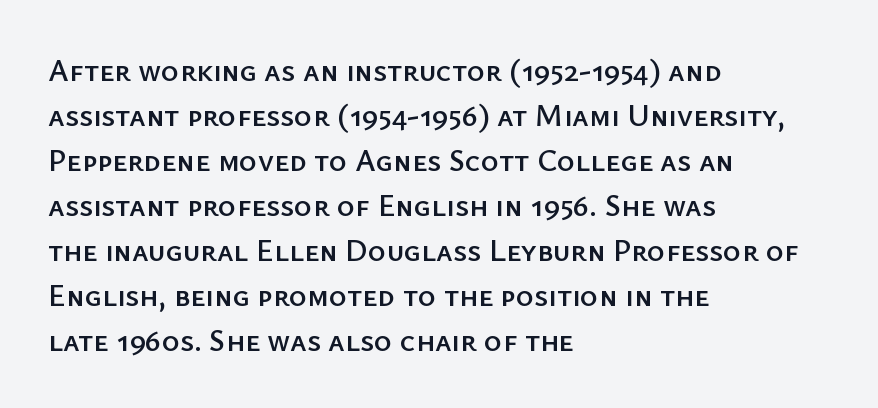
{"serif": "no", "italic": "no", "width": "normal", "stroke_contrast": "low", "x_height": "medium", "monospaced": "no", "underline": "no", "align": "left", "line_spacing": "normal", "line_spacing_ratio": 1.45, "letter_spacing": "normal", "letter_spacing_em": 0.0, "glyph_px": 31}
